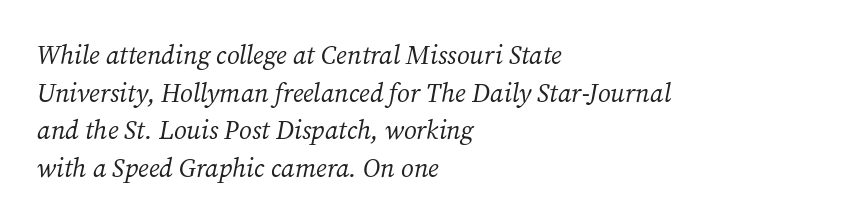
Regular leading. Notice how the passage keeps a crisp vertical edge on the left only. Stems here are at most as thick as an everyday book face. The whole block is typeset with a tilt. Rule under the text: the space is simply empty. The gaps between neighbouring characters are ordinary and unremarkable.
